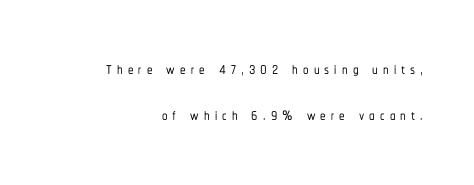
Q: Is the text italic (slanted)? A: No, it is upright.
Q: Is the text underlined? A: No.
Q: Is the spacing between letters normal or unusually wide? A: Unusually wide.
Q: Is the spacing between lines tight, normal or loose? A: Loose.
